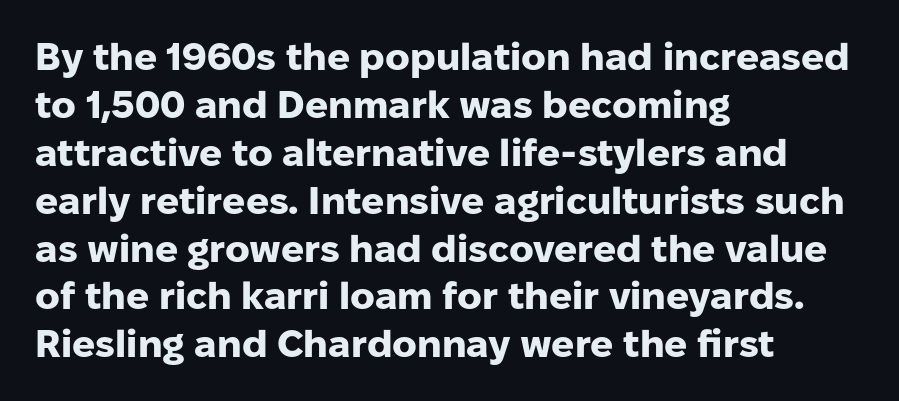
{"serif": "no", "italic": "no", "bold": "yes", "weight": "heavy", "width": "normal", "stroke_contrast": "low", "x_height": "medium", "monospaced": "no", "underline": "no", "align": "left", "line_spacing": "normal", "line_spacing_ratio": 1.26, "letter_spacing": "normal", "letter_spacing_em": 0.0, "glyph_px": 38}
